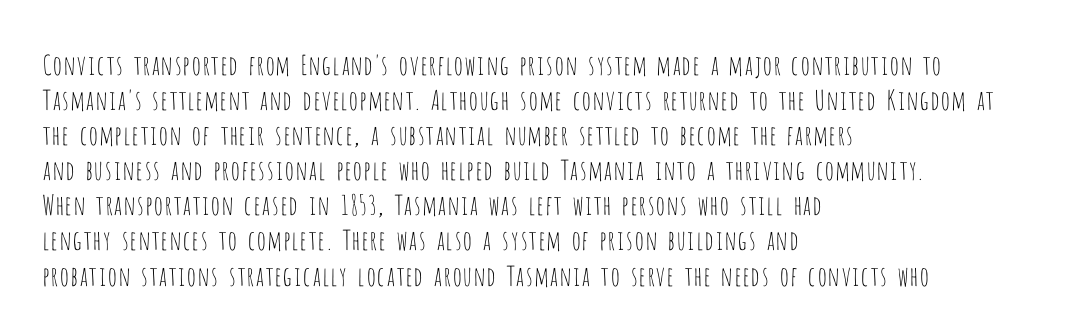
Style check: upright. Plain, unruled lines of type. The paragraph has a hard left edge and a soft right edge. This rendering leaves character spacing at its baseline value. A typesetter would call this leading conventional body-copy spacing. These glyphs show unthickened strokes, regular width or finer.
